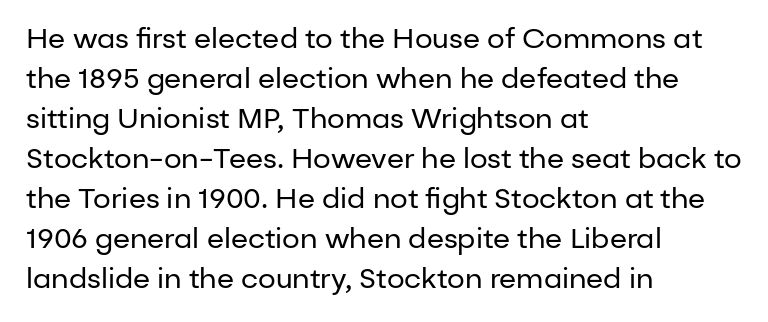
Q: Is the text bold? A: No.
Q: Is the text italic (slanted)? A: No, it is upright.
Q: Is the typeface a serif or a sans-serif typeface? A: Sans-serif.
Q: Is the text underlined? A: No.
Q: How is the paragraph aligned? A: Left-aligned.
Q: Is the spacing between letters normal or unusually wide? A: Normal.
Q: Is the spacing between lines tight, normal or loose? A: Normal.
Q: Width (condensed, normal, or wide)? A: Normal.
Q: Stroke contrast? A: Low.
Q: x-height? A: Medium.
Q: Monospaced? A: No.
